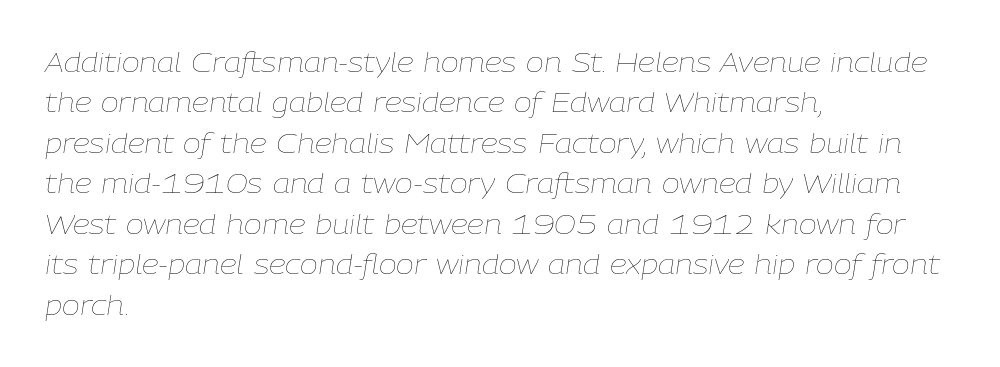
The image shows 27 px text type, italic (leaning right); set left-aligned, normal line spacing (1.5x), normal letter spacing, not underlined.
